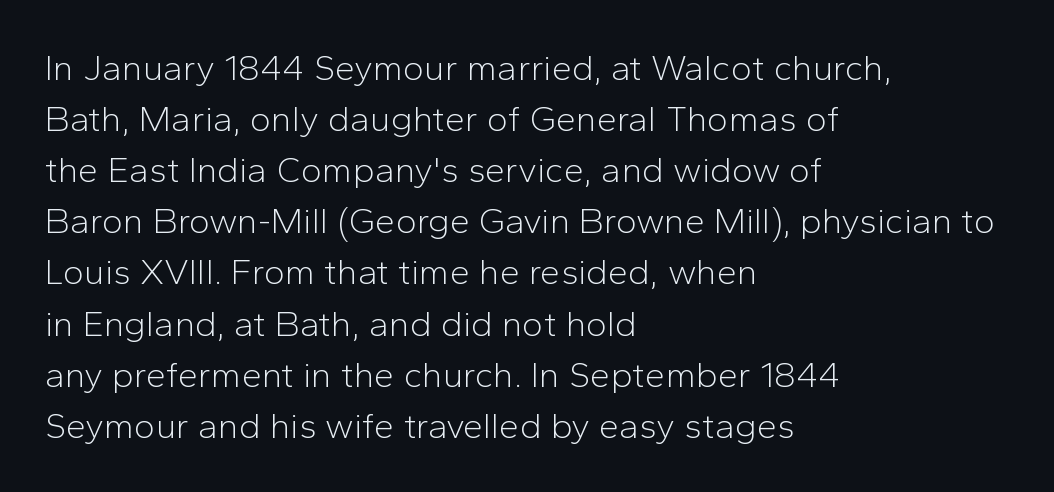
{"serif": "no", "italic": "no", "bold": "no", "weight": "light", "width": "normal", "stroke_contrast": "low", "x_height": "medium", "monospaced": "no", "underline": "no", "align": "left", "line_spacing": "normal", "line_spacing_ratio": 1.42, "letter_spacing": "normal", "letter_spacing_em": 0.0, "glyph_px": 36}
